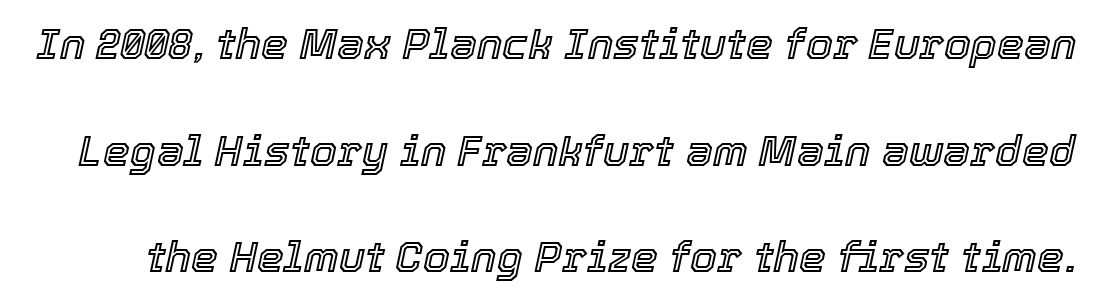
Q: Is the text italic (slanted)? A: Yes, it leans right by about 12 degrees.
Q: Is the text underlined? A: No.
Q: Is the spacing between letters normal or unusually wide? A: Normal.
Q: Is the spacing between lines tight, normal or loose? A: Loose.
Q: Width (condensed, normal, or wide)? A: Normal.
Q: x-height? A: Medium.
Q: Monospaced? A: No.
